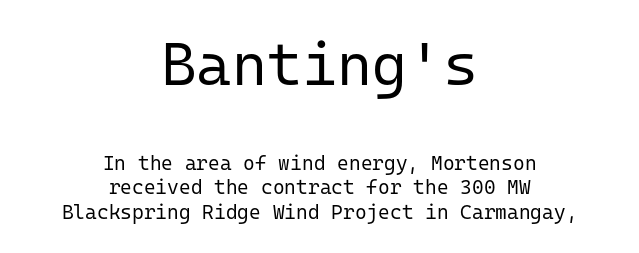
Q: Is the text bold? A: No.
Q: Is the text italic (slanted)? A: No, it is upright.
Q: Is the typeface a serif or a sans-serif typeface? A: Sans-serif.
Q: Is the text underlined? A: No.
Q: How is the paragraph aligned? A: Centered.
Q: Is the spacing between letters normal or unusually wide? A: Normal.
Q: Which block of text is set in a larger size, the first (top) or the second (bottom)? A: The first (top) one.
Q: Width (condensed, normal, or wide)? A: Normal.
Q: Stroke contrast? A: Low.
Q: x-height? A: Medium.
Q: Monospaced? A: Yes.
